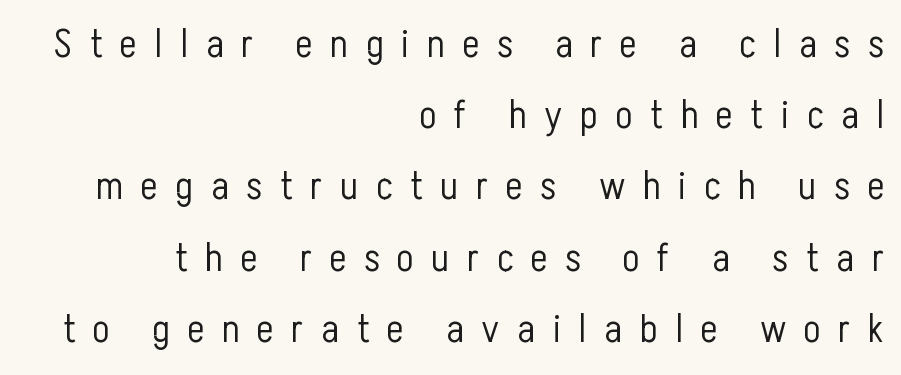
The image shows 40 px light, condensed sans-serif type, upright; set right-aligned, line spacing 1.78x, unusually wide letter spacing (+0.44 em), not underlined; low stroke contrast and a medium x-height.
